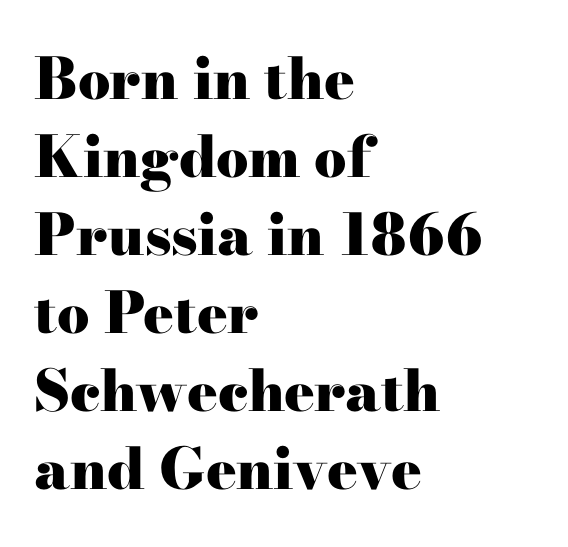
{"serif": "yes", "italic": "no", "bold": "yes", "weight": "heavy", "width": "wide", "stroke_contrast": "high", "x_height": "small", "monospaced": "no", "underline": "no", "align": "left", "line_spacing": "normal", "line_spacing_ratio": 1.37, "letter_spacing": "normal", "letter_spacing_em": 0.0, "glyph_px": 57}
